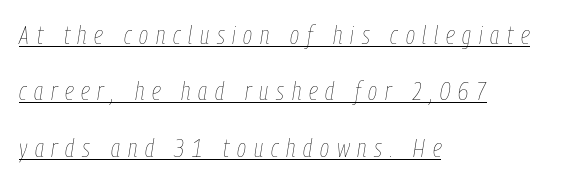
Notice the wide empty band between every row — that's loose leading. Slant detected: the letters are inclined. Weight: in the light-to-regular range. The words here are underlined.
